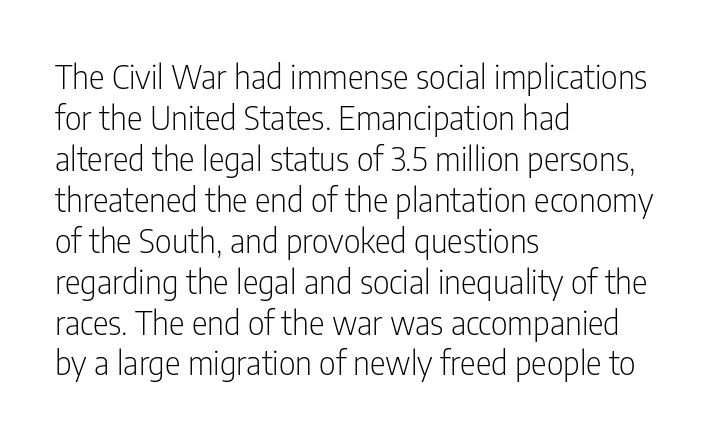
{"serif": "no", "italic": "no", "bold": "no", "weight": "light", "width": "condensed", "stroke_contrast": "low", "x_height": "medium", "monospaced": "no", "underline": "no", "align": "left", "line_spacing_ratio": 1.24, "letter_spacing": "normal", "letter_spacing_em": 0.0, "glyph_px": 33}
